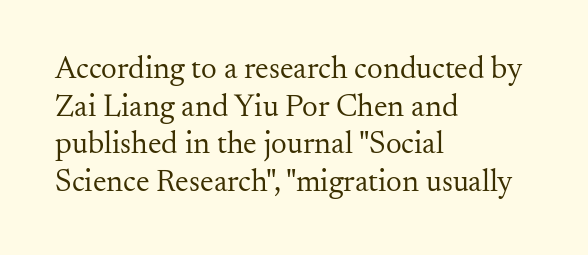
The typesetting does not lean heavy: it is not bold. Style check: upright. In terms of letterform style, serifs are clearly present. Each row of text sits above clean, open space. The paragraph has a hard left edge and a soft right edge.
